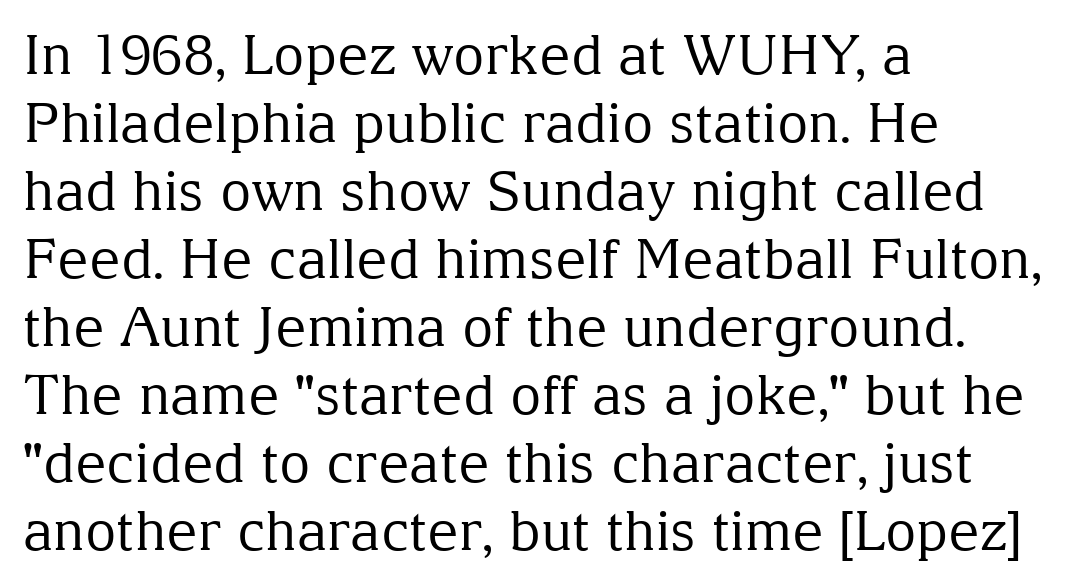
{"serif": "yes", "italic": "no", "bold": "no", "weight": "regular", "width": "normal", "stroke_contrast": "medium", "x_height": "medium", "monospaced": "no", "underline": "no", "align": "left", "line_spacing": "normal", "line_spacing_ratio": 1.26, "letter_spacing": "normal", "letter_spacing_em": 0.0, "glyph_px": 54}
